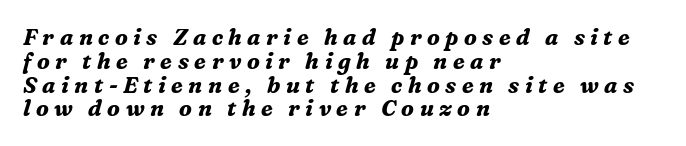
The image shows 22 px bold type, italic (leaning right); set left-aligned, tight line spacing (1.08x), unusually wide letter spacing (+0.25 em), not underlined.
